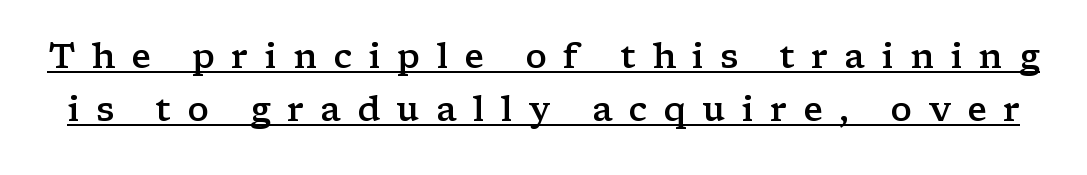
Q: Is the text bold? A: Semi-bold.
Q: Is the text italic (slanted)? A: No, it is upright.
Q: Is the typeface a serif or a sans-serif typeface? A: Serif.
Q: Is the text underlined? A: Yes.
Q: Is the spacing between letters normal or unusually wide? A: Unusually wide.
Q: Is the spacing between lines tight, normal or loose? A: Normal.
Q: Width (condensed, normal, or wide)? A: Wide.
Q: Stroke contrast? A: Low.
Q: x-height? A: Medium.
Q: Monospaced? A: No.
